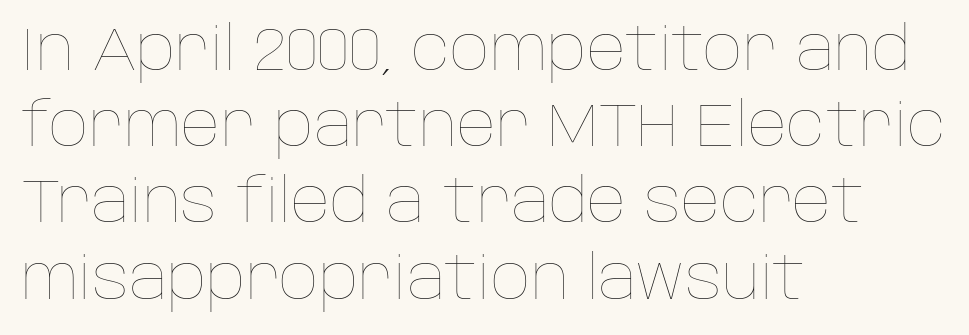
{"italic": "no", "bold": "no", "weight": "thin", "width": "normal", "stroke_contrast": "low", "x_height": "large", "monospaced": "no", "underline": "no", "align": "left", "line_spacing": "normal", "line_spacing_ratio": 1.25, "letter_spacing": "normal", "letter_spacing_em": 0.0, "glyph_px": 61}
